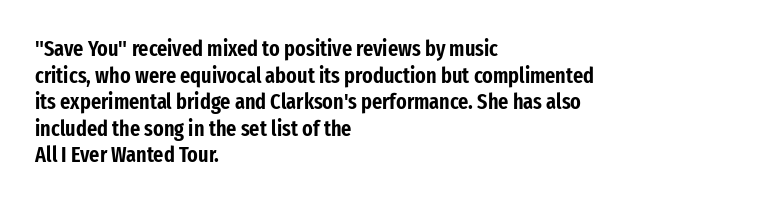
Q: Is the text italic (slanted)? A: No, it is upright.
Q: Is the text underlined? A: No.
Q: How is the paragraph aligned? A: Left-aligned.
Q: Is the spacing between letters normal or unusually wide? A: Normal.
